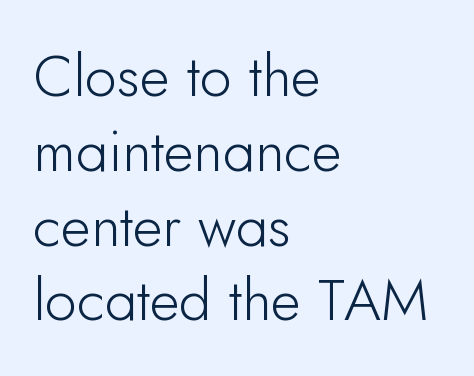
Honestly, there is no underline to notice here at all. Vertically, the passage feels balanced, rows spaced as you'd expect. One-word summary of the alignment: left. Stroke terminals: plain, sans-serif. Look at the tracking — it's just the regular setting, nothing added. Tall strokes in this sample are plumb rather than angled.
